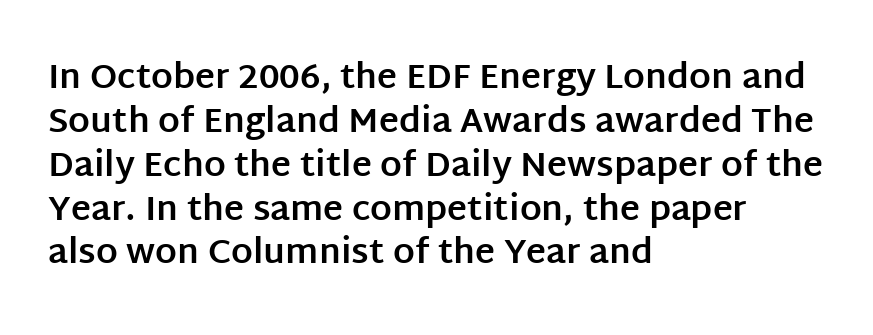
In terms of letterspacing, this is plain default setting. All the whitespace from short lines collects on the right. Decoration check: the copy has no underline. These lines are rendered in a variable-pitch font. Check where the strokes stop: nothing finishes them off — pure sans.
